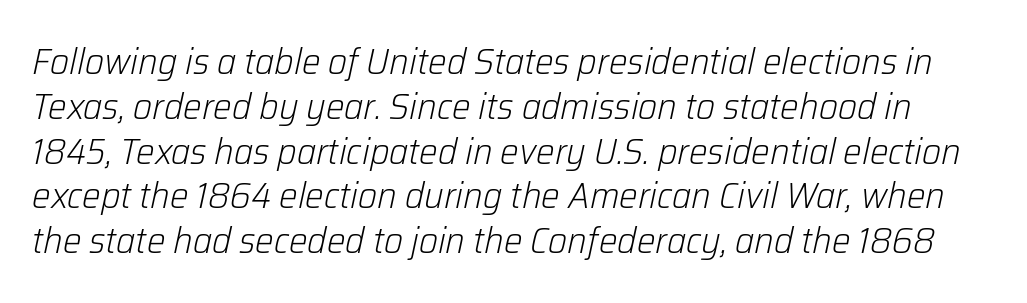
Spacing verdict: proportional, widths tailored to each character. The font sits on the lighter half of the weight spectrum, regular included. Here the glyphs are tracked normally, forming tight word shapes. The axis of the letterforms is tilted away from vertical. The string is rendered with underlining switched off.
